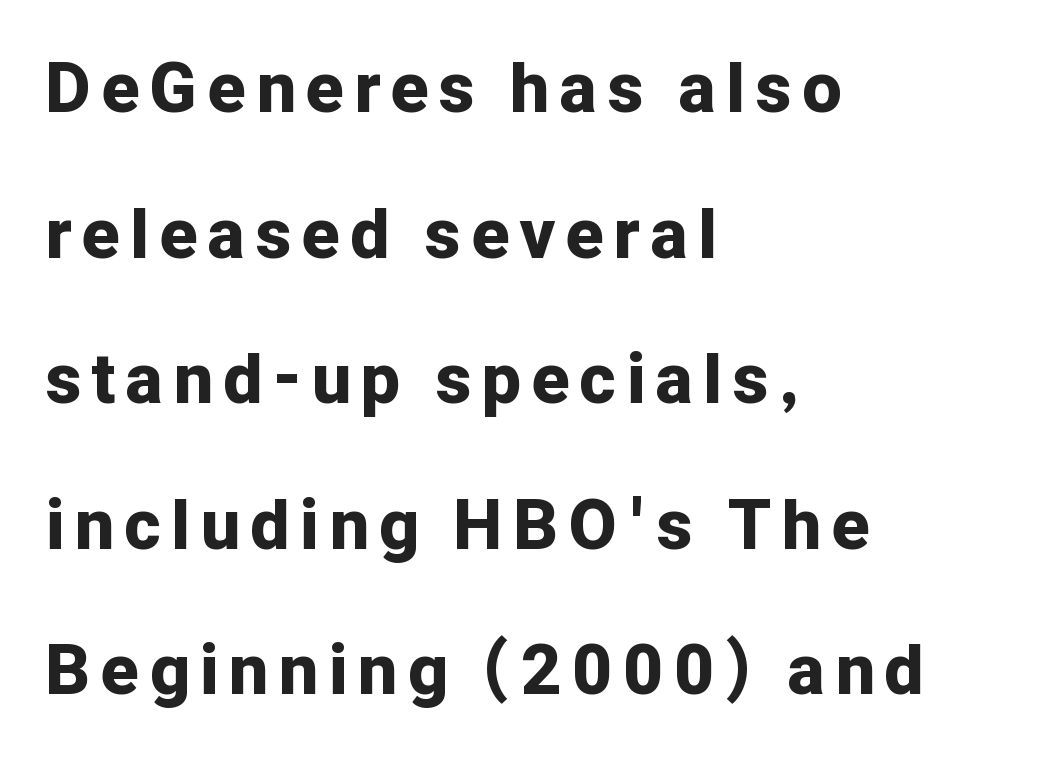
This is heavy type, rendered in bold. The passage is arranged the way most books set body copy — flush left. Bare-footed words on every line. Rows of type keep a wide berth in the vertical direction. Style check: upright. Font category for this specimen: sans-serif.
